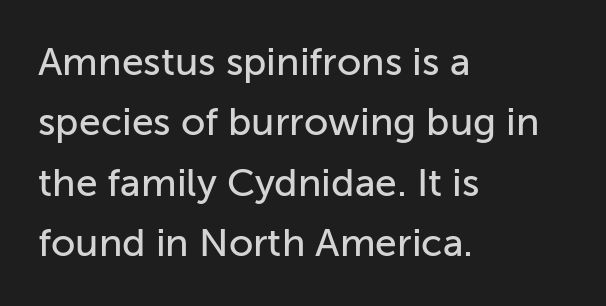
{"serif": "no", "italic": "no", "width": "normal", "stroke_contrast": "low", "x_height": "medium", "monospaced": "no", "underline": "no", "align": "left", "line_spacing": "normal", "line_spacing_ratio": 1.55, "letter_spacing": "normal", "letter_spacing_em": 0.0, "glyph_px": 39}
